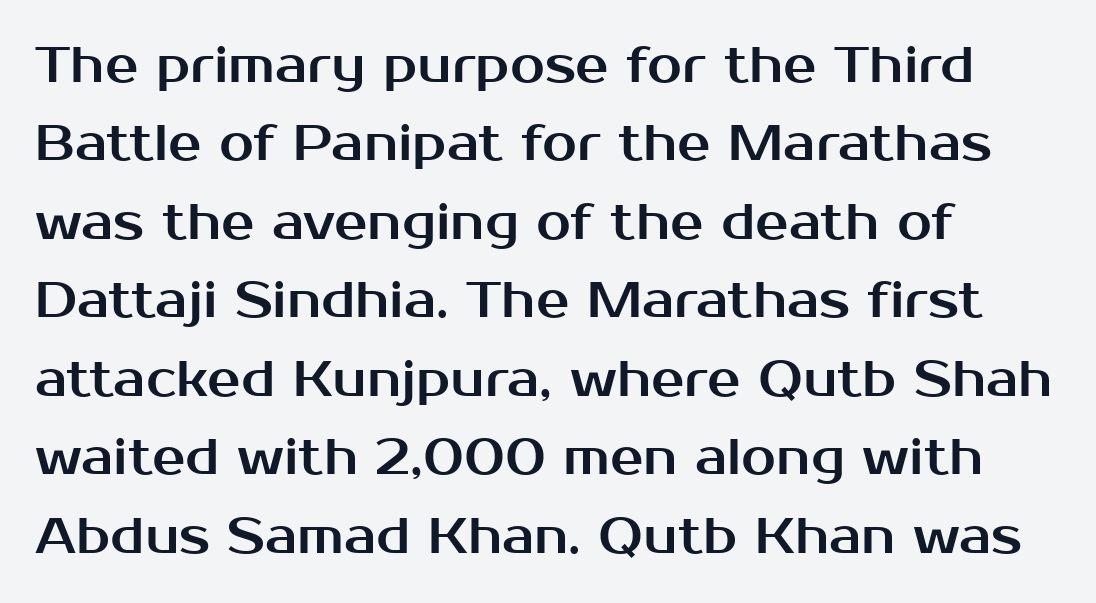
Q: Is the text italic (slanted)? A: No, it is upright.
Q: Is the typeface a serif or a sans-serif typeface? A: Sans-serif.
Q: Is the text underlined? A: No.
Q: How is the paragraph aligned? A: Left-aligned.
Q: Is the spacing between letters normal or unusually wide? A: Normal.
Q: Is the spacing between lines tight, normal or loose? A: Normal.
Q: Width (condensed, normal, or wide)? A: Normal.
Q: Stroke contrast? A: Medium.
Q: x-height? A: Medium.
Q: Monospaced? A: No.
